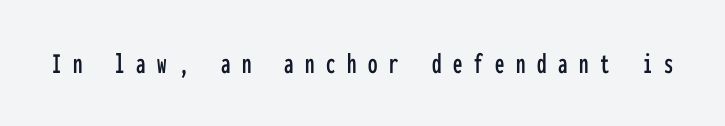
The image shows 30 px condensed sans-serif type, upright, monospaced; set unusually wide letter spacing (+0.39 em), not underlined; low stroke contrast and a medium x-height.
